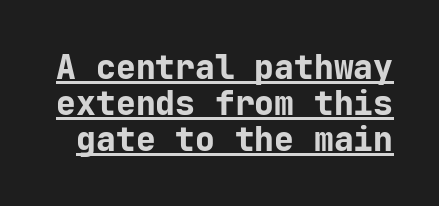
Short note: letters normally spaced. Is there an underline? Yes — a line sits under the letters. Serifs: no, the terminals of the letterforms are clean. In terms of leading, this rendering errs on the cramped side. Compared with an ordinary text face, these strokes are far heavier — a full bold. Every stem runs plumb, perpendicular to the baseline.
